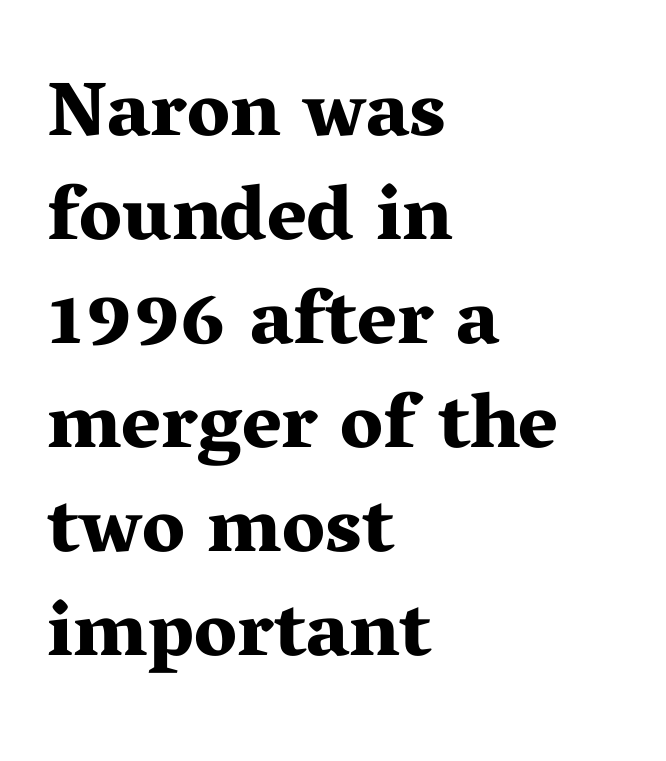
Between one letter and the next there's only the usual sliver of space. Note the varied advance widths — an 'i' is clearly narrower than an 'm'. The face used here has the dense, thick strokes of a bold. Unlike a clean sans, this face finishes its strokes with serifs.
